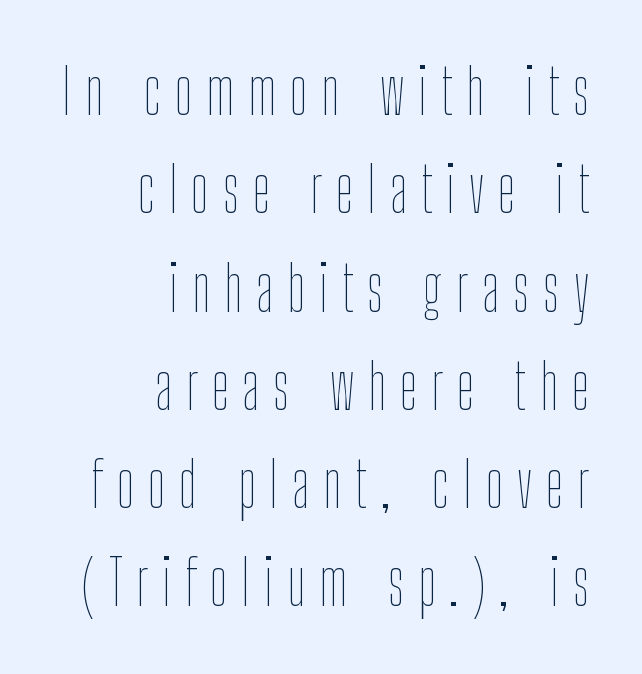
The image shows 63 px thin, condensed type, upright; set right-aligned, normal line spacing (1.56x), unusually wide letter spacing (+0.22 em), not underlined; low stroke contrast and a medium x-height.
